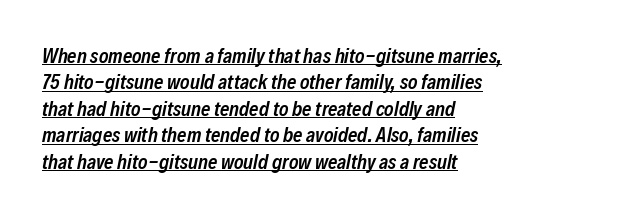
Q: Is the text bold? A: Semi-bold.
Q: Is the text italic (slanted)? A: Yes, it leans right by about 12 degrees.
Q: Is the text underlined? A: Yes.
Q: How is the paragraph aligned? A: Left-aligned.
Q: Is the spacing between letters normal or unusually wide? A: Normal.
Q: Is the spacing between lines tight, normal or loose? A: Normal.
